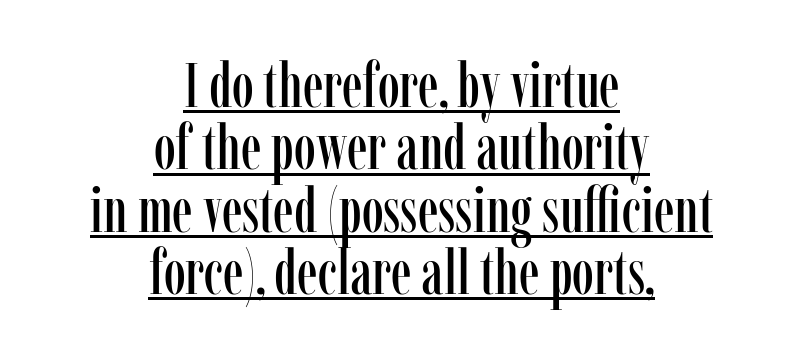
{"serif": "yes", "italic": "no", "width": "condensed", "stroke_contrast": "low", "x_height": "medium", "monospaced": "no", "underline": "yes", "align": "center", "line_spacing": "tight", "line_spacing_ratio": 0.99, "letter_spacing": "normal", "letter_spacing_em": 0.0, "glyph_px": 63}
